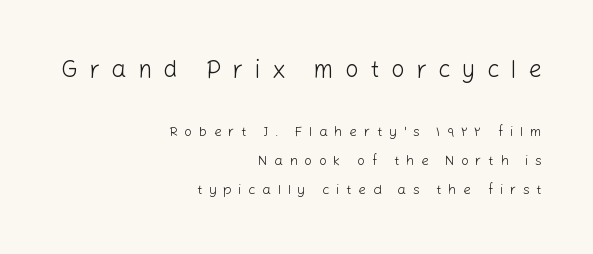
Honestly, the rows look like they've been pulled way apart. Type size steps down from the first block to the second. Underlining? Definitely not there. Every character sits straight up, as roman type does. The face looks like a standard text weight, possibly lighter. A student would call this right alignment; a typographer would say flush right, rag left.
